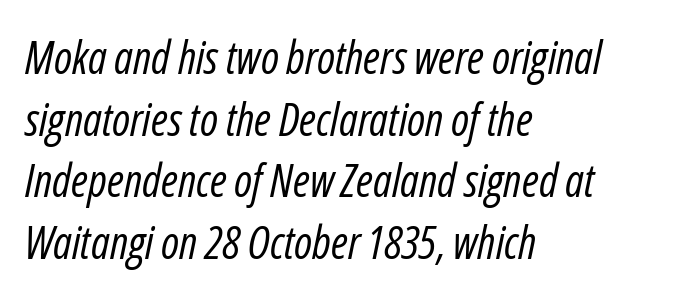
Vertical stems look standard width or narrower in stroke. A typesetter would mark this as italic. Line spacing here is normal. Look at the tracking — it's just the regular setting, nothing added.
